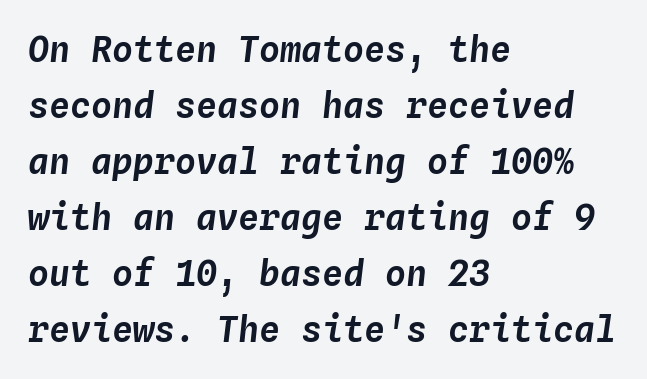
Q: Is the text italic (slanted)? A: Yes, it leans right by about 4 degrees.
Q: Is the text underlined? A: No.
Q: How is the paragraph aligned? A: Left-aligned.
Q: Is the spacing between letters normal or unusually wide? A: Normal.
Q: Is the spacing between lines tight, normal or loose? A: Normal.
Q: Width (condensed, normal, or wide)? A: Normal.
Q: Stroke contrast? A: Low.
Q: x-height? A: Medium.
Q: Monospaced? A: Yes.
